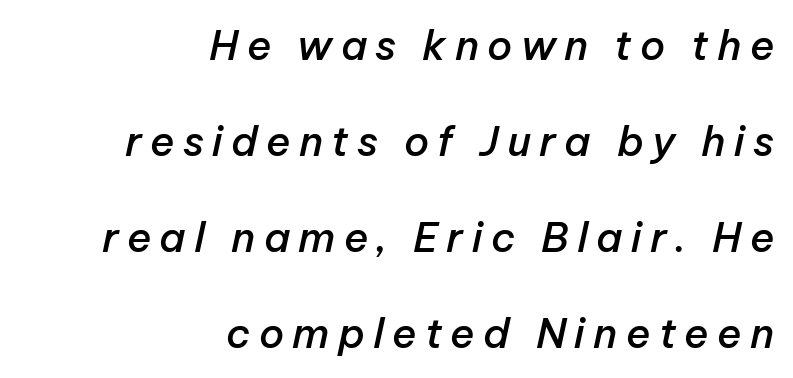
{"italic": "yes", "lean": "right", "slant_degrees": 12, "bold": "semi", "weight": "semibold", "width": "normal", "stroke_contrast": "low", "x_height": "medium", "monospaced": "no", "underline": "no", "align": "right", "line_spacing": "loose", "line_spacing_ratio": 2.34, "letter_spacing": "wide", "letter_spacing_em": 0.2, "glyph_px": 41}
